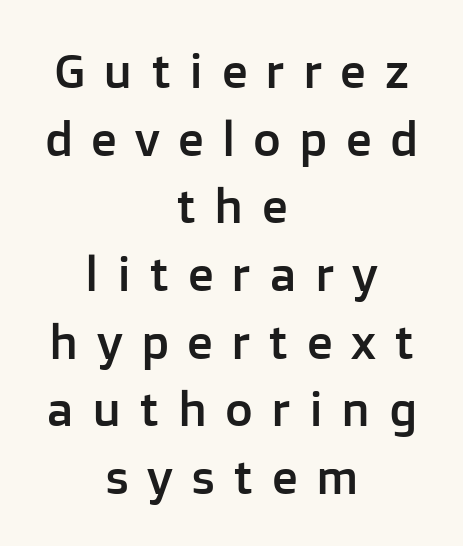
Q: Is the text italic (slanted)? A: No, it is upright.
Q: Is the typeface a serif or a sans-serif typeface? A: Sans-serif.
Q: Is the text underlined? A: No.
Q: How is the paragraph aligned? A: Centered.
Q: Is the spacing between letters normal or unusually wide? A: Unusually wide.
Q: Is the spacing between lines tight, normal or loose? A: Normal.
Q: Width (condensed, normal, or wide)? A: Normal.
Q: Stroke contrast? A: Low.
Q: x-height? A: Medium.
Q: Monospaced? A: No.
